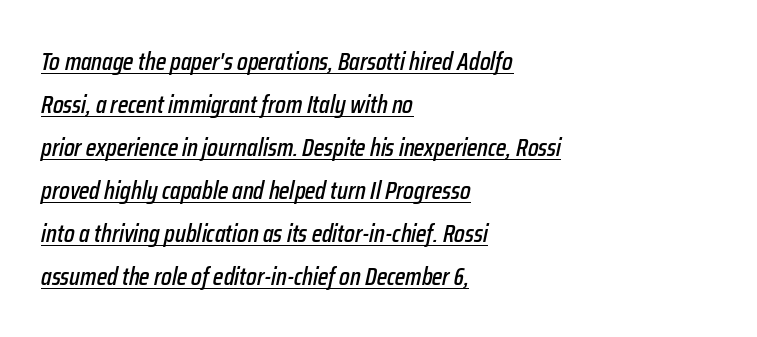
Q: Is the text italic (slanted)? A: Yes, it leans right by about 12 degrees.
Q: Is the text underlined? A: Yes.
Q: How is the paragraph aligned? A: Left-aligned.
Q: Is the spacing between letters normal or unusually wide? A: Normal.
